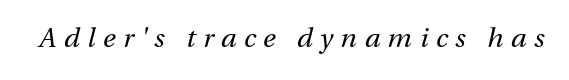
Q: Is the text bold? A: No.
Q: Is the text italic (slanted)? A: Yes, it leans right by about 13 degrees.
Q: Is the text underlined? A: No.
Q: Is the spacing between letters normal or unusually wide? A: Unusually wide.
